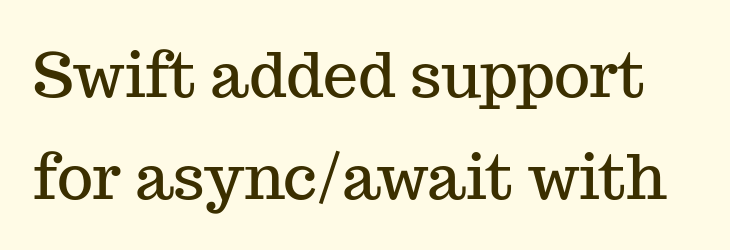
The image shows 62 px serif type, upright; set normal line spacing (1.64x), normal letter spacing, not underlined; medium stroke contrast and a medium x-height.
